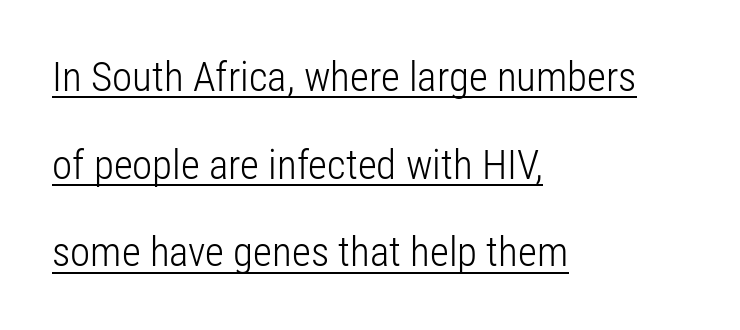
{"serif": "no", "italic": "no", "bold": "no", "weight": "light", "width": "condensed", "stroke_contrast": "low", "x_height": "medium", "monospaced": "no", "underline": "yes", "align": "left", "line_spacing": "loose", "line_spacing_ratio": 2.14, "letter_spacing": "normal", "letter_spacing_em": 0.0, "glyph_px": 41}
